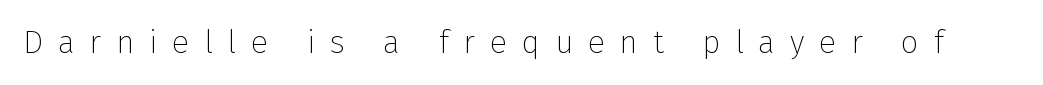
{"serif": "no", "italic": "no", "bold": "no", "weight": "thin", "width": "normal", "stroke_contrast": "low", "x_height": "medium", "monospaced": "no", "underline": "no", "letter_spacing": "wide", "letter_spacing_em": 0.46, "glyph_px": 32}
